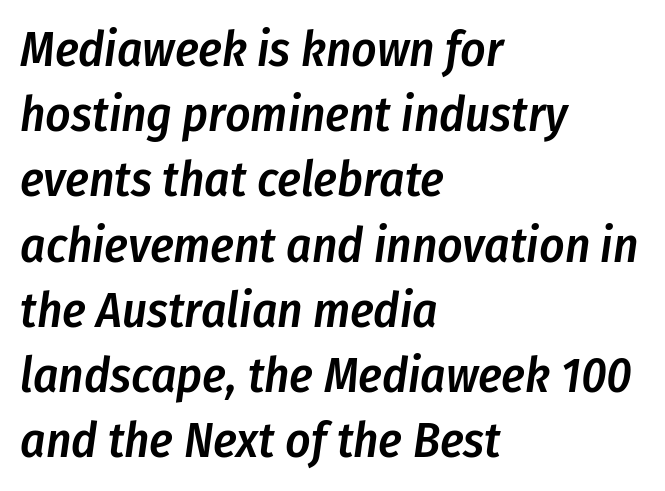
The image shows 49 px semibold, condensed type, italic (leaning right); set left-aligned, normal line spacing (1.33x), normal letter spacing, not underlined; low stroke contrast and a medium x-height.
